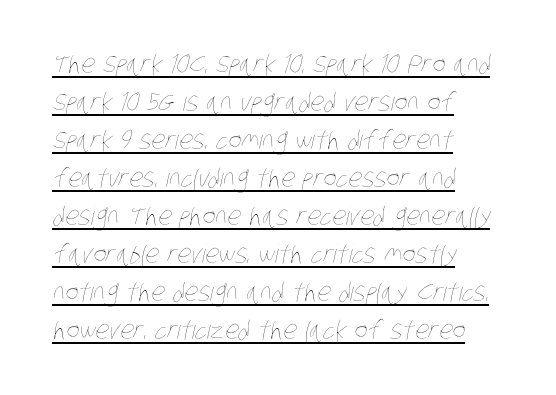
Line spacing here is normal. Heaviness? Minimal to ordinary, like unemphasized prose. Is the letter spacing exaggerated? No — it looks like the ordinary default. The rag falls on the right side of this text block.
